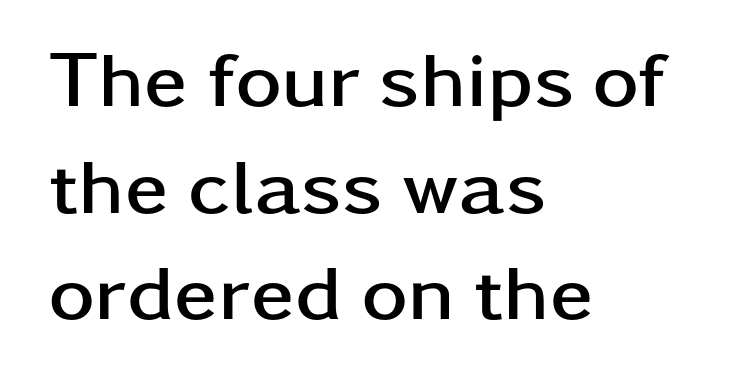
{"serif": "no", "italic": "no", "bold": "yes", "weight": "semibold", "width": "wide", "stroke_contrast": "low", "x_height": "medium", "monospaced": "no", "underline": "no", "align": "left", "line_spacing": "normal", "line_spacing_ratio": 1.35, "letter_spacing": "normal", "letter_spacing_em": 0.0, "glyph_px": 79}
